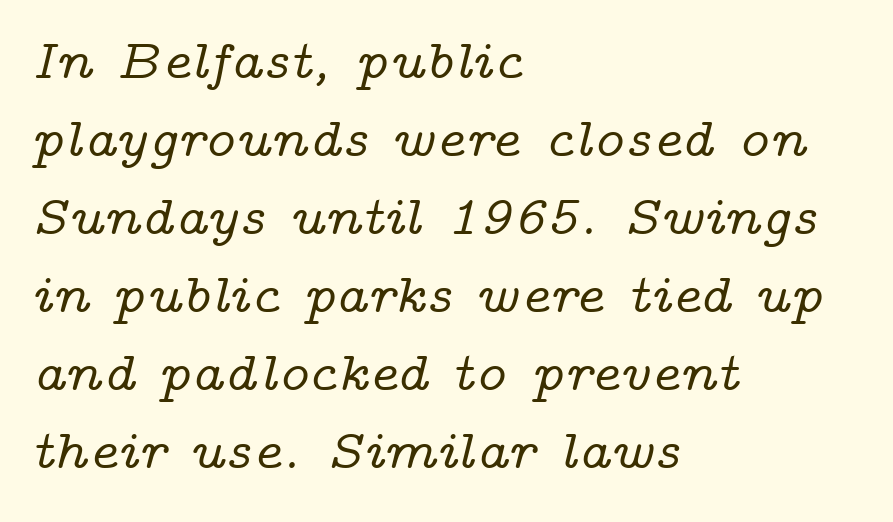
Observe the serifs anchoring each vertical stroke in this sample. Decoration check: the copy has no underline. Horizontal bands of white between lines are of average thickness. The rag falls on the right side of this text block. You could call the tracking neutral — neither tight nor loose.
